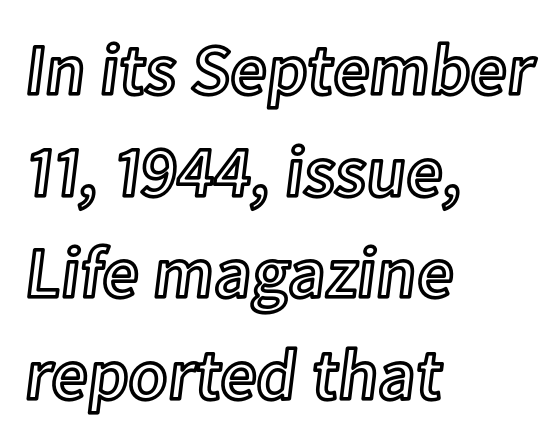
{"width": "normal", "x_height": "medium", "monospaced": "no", "underline": "no", "align": "left", "line_spacing": "normal", "line_spacing_ratio": 1.41, "letter_spacing": "normal", "letter_spacing_em": 0.0, "glyph_px": 72}
